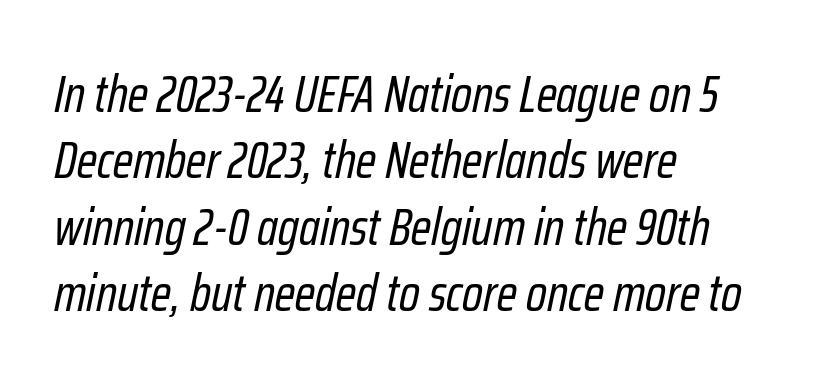
A typesetter would call this zero additional tracking. The rendering uses natural spacing where letterforms have individual widths. This block has exactly the height ordinary leading produces. Is the stroke heavy? The answer is a plain regular-or-lighter.
